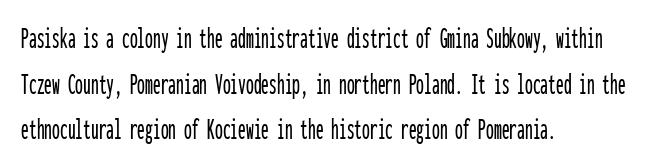
Is the letter spacing exaggerated? No — it looks like the ordinary default. Left-aligned paragraph, ragged on the right. This sample keeps an unexceptional amount of space between lines. Typographically, this falls in the sans-serif category.
